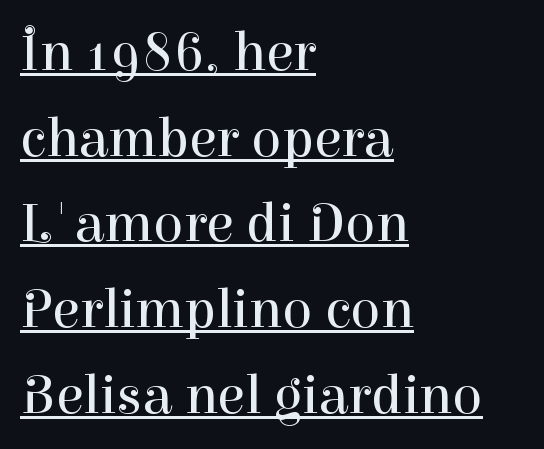
{"serif": "yes", "italic": "no", "bold": "no", "weight": "regular", "width": "normal", "stroke_contrast": "high", "x_height": "medium", "monospaced": "no", "underline": "yes", "align": "left", "line_spacing": "normal", "line_spacing_ratio": 1.53, "letter_spacing": "normal", "letter_spacing_em": 0.0, "glyph_px": 56}
